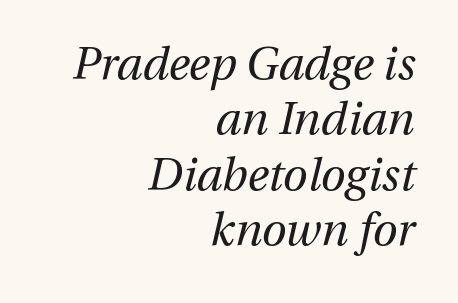
{"italic": "yes", "lean": "right", "slant_degrees": 13, "bold": "no", "weight": "regular", "width": "normal", "stroke_contrast": "medium", "x_height": "medium", "monospaced": "no", "underline": "no", "align": "right", "line_spacing_ratio": 1.23, "letter_spacing": "normal", "letter_spacing_em": 0.0, "glyph_px": 45}
